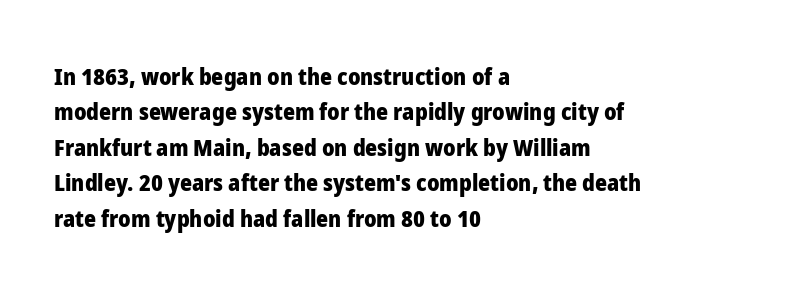
Q: Is the text bold? A: Yes.
Q: Is the text italic (slanted)? A: No, it is upright.
Q: Is the text underlined? A: No.
Q: How is the paragraph aligned? A: Left-aligned.
Q: Is the spacing between letters normal or unusually wide? A: Normal.
Q: Is the spacing between lines tight, normal or loose? A: Normal.
